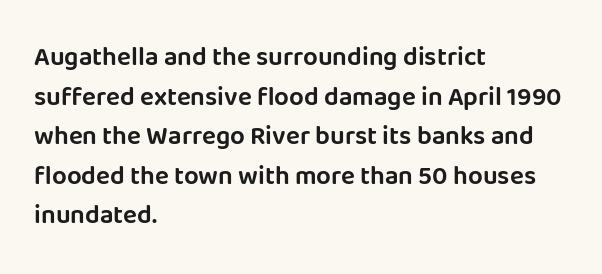
The image shows 26 px text type, upright; set left-aligned, normal line spacing (1.52x), normal letter spacing, not underlined.
